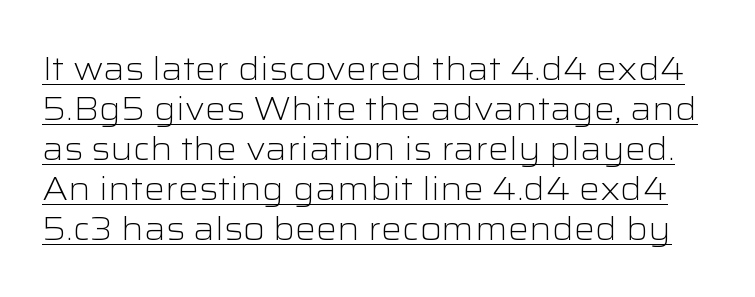
The passage shown is typeset with a sans-serif family. Think of a printed novel: that variable character pitch is what you see here. Does extra space separate the letters? No, they use regular spacing. The rendering uses the underline text-decoration. Posture: straight, roman, zero tilt.
